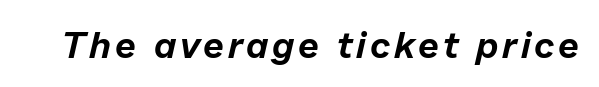
Q: Is the text italic (slanted)? A: Yes, it leans right by about 13 degrees.
Q: Is the text underlined? A: No.
Q: Width (condensed, normal, or wide)? A: Normal.
Q: Stroke contrast? A: Low.
Q: x-height? A: Medium.
Q: Monospaced? A: No.
